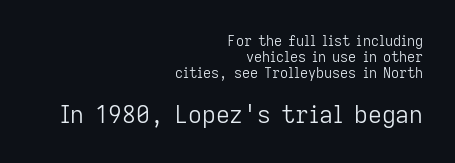
{"italic": "no", "bold": "no", "underline": "no", "align": "right", "line_spacing": "tight", "line_spacing_ratio": 1.15, "letter_spacing": "normal", "letter_spacing_em": 0.0, "larger_block": "second", "size_ratio": 1.71, "glyph_px": 24}
